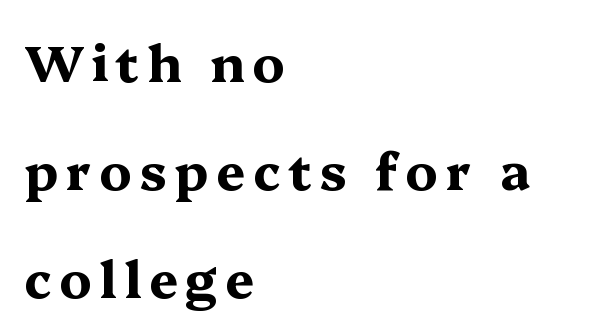
Q: Is the text bold? A: Yes.
Q: Is the text italic (slanted)? A: No, it is upright.
Q: Is the typeface a serif or a sans-serif typeface? A: Serif.
Q: Is the text underlined? A: No.
Q: How is the paragraph aligned? A: Left-aligned.
Q: Is the spacing between lines tight, normal or loose? A: Loose.
Q: Width (condensed, normal, or wide)? A: Wide.
Q: Stroke contrast? A: Medium.
Q: x-height? A: Medium.
Q: Monospaced? A: No.
